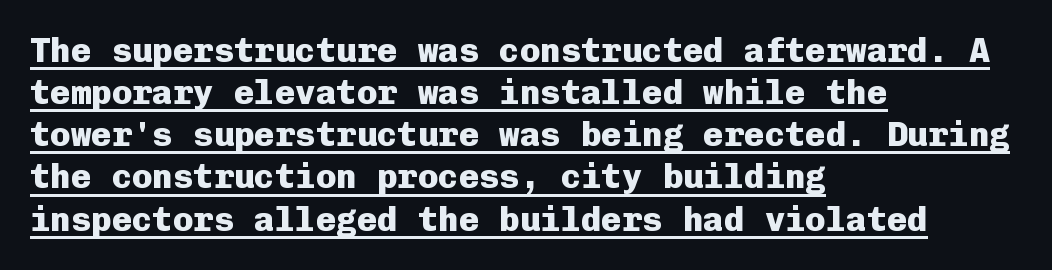
The image shows 34 px heavy sans-serif type, upright, monospaced; set left-aligned, line spacing 1.24x, normal letter spacing, underlined; low stroke contrast and a medium x-height.
